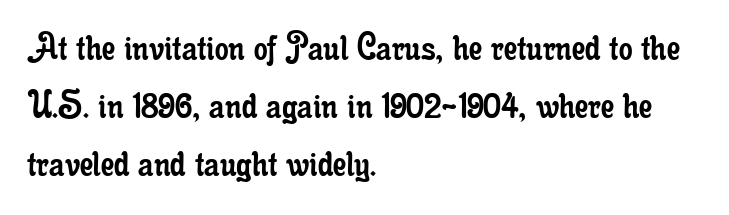
The image shows 43 px regular-weight, condensed serif type, upright; set left-aligned, normal line spacing (1.35x), normal letter spacing, not underlined; low stroke contrast and a small x-height.
